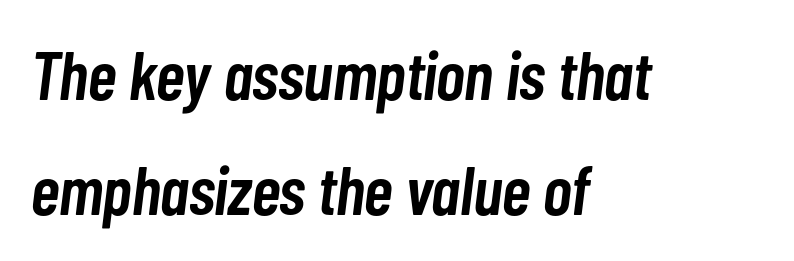
In terms of weight, the rendering is demibold, just under bold. Letters rest on an invisible, unmarked baseline. Tracking here is standard; glyphs follow each other at the usual distance. In terms of leading, this rendering sits right in the middle. You could not count columns in this text — the font is proportionally spaced. These lines were composed using italics.
